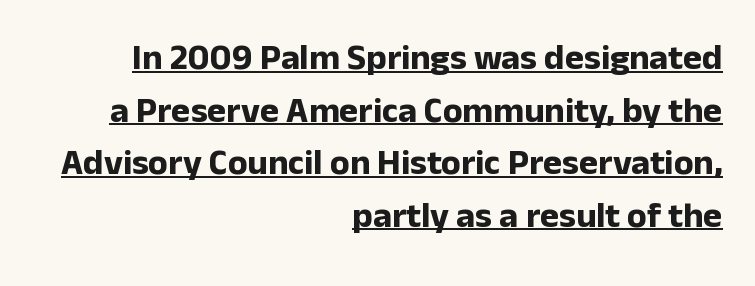
{"serif": "no", "italic": "no", "bold": "yes", "weight": "bold", "width": "normal", "stroke_contrast": "low", "x_height": "medium", "monospaced": "no", "underline": "yes", "align": "right", "line_spacing": "normal", "line_spacing_ratio": 1.46, "letter_spacing": "normal", "letter_spacing_em": 0.0, "glyph_px": 36}
